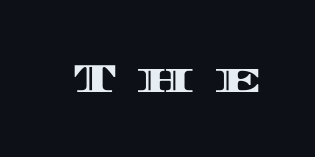
Q: Is the text italic (slanted)? A: No, it is upright.
Q: Is the text underlined? A: No.
Q: Is the spacing between letters normal or unusually wide? A: Unusually wide.
Q: Width (condensed, normal, or wide)? A: Wide.
Q: x-height? A: Large.
Q: Monospaced? A: No.
